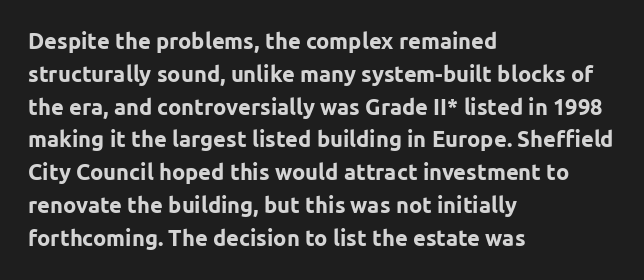
{"italic": "no", "bold": "yes", "underline": "no", "align": "left", "line_spacing": "normal", "line_spacing_ratio": 1.49, "letter_spacing": "normal", "letter_spacing_em": 0.0, "glyph_px": 22}
